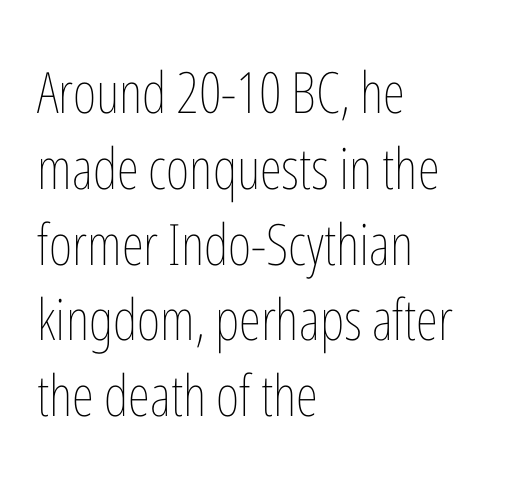
{"italic": "no", "bold": "no", "weight": "thin", "width": "condensed", "stroke_contrast": "low", "x_height": "medium", "monospaced": "no", "underline": "no", "align": "left", "line_spacing": "normal", "line_spacing_ratio": 1.33, "letter_spacing": "normal", "letter_spacing_em": 0.0, "glyph_px": 57}
